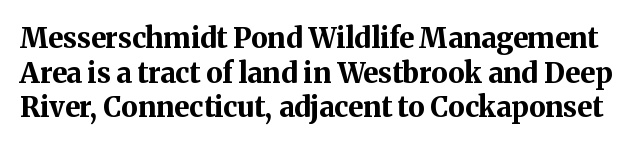
Q: Is the text bold? A: Yes.
Q: Is the text italic (slanted)? A: No, it is upright.
Q: Is the typeface a serif or a sans-serif typeface? A: Serif.
Q: Is the text underlined? A: No.
Q: Is the spacing between letters normal or unusually wide? A: Normal.
Q: Width (condensed, normal, or wide)? A: Normal.
Q: Stroke contrast? A: Medium.
Q: x-height? A: Medium.
Q: Monospaced? A: No.
